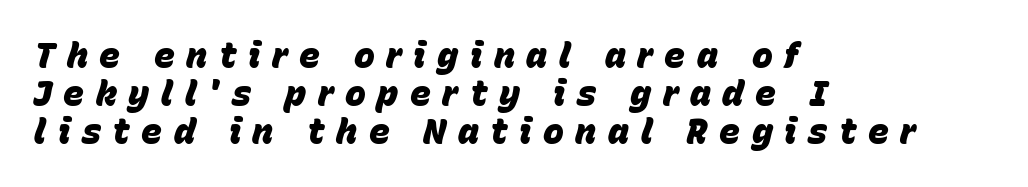
Q: Is the text bold? A: Yes.
Q: Is the text italic (slanted)? A: Yes, it leans right by about 15 degrees.
Q: Is the text underlined? A: No.
Q: How is the paragraph aligned? A: Left-aligned.
Q: Is the spacing between letters normal or unusually wide? A: Unusually wide.
Q: Is the spacing between lines tight, normal or loose? A: Tight.
Q: Width (condensed, normal, or wide)? A: Normal.
Q: Stroke contrast? A: Low.
Q: x-height? A: Large.
Q: Monospaced? A: No.
